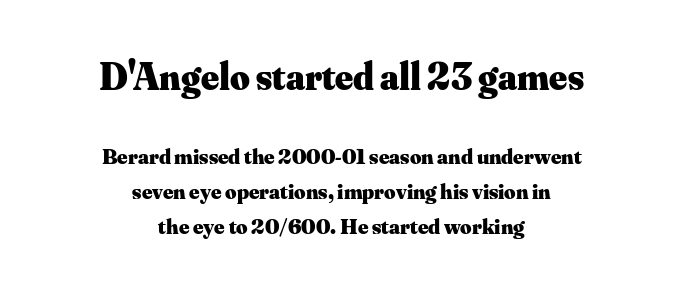
The rendering shrinks the type as you move from the upper chunk to the lower. These lines are composed in type with serifs. Visually the block forms a symmetrical silhouette, jagged on both flanks. Spacing verdict: proportional, widths tailored to each character. Type without underlining. Vertical strokes here are truly vertical.
